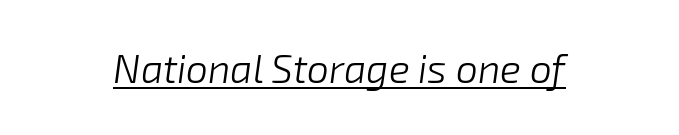
Q: Is the text bold? A: No.
Q: Is the text italic (slanted)? A: Yes, it leans right by about 8 degrees.
Q: Is the text underlined? A: Yes.
Q: Is the spacing between letters normal or unusually wide? A: Normal.
Q: Width (condensed, normal, or wide)? A: Normal.
Q: Stroke contrast? A: Low.
Q: x-height? A: Medium.
Q: Monospaced? A: No.
